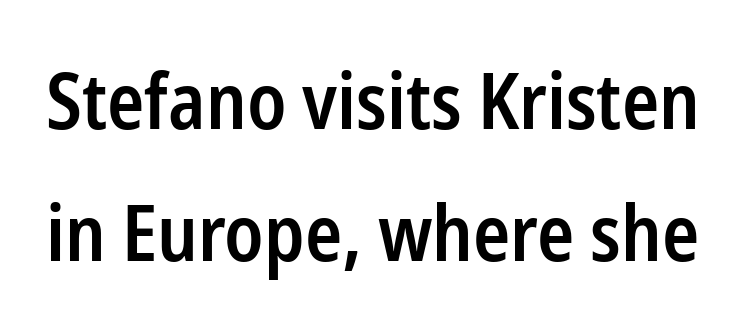
The image shows 77 px semibold, condensed sans-serif type, upright; set line spacing 1.71x, normal letter spacing, not underlined; low stroke contrast and a medium x-height.
